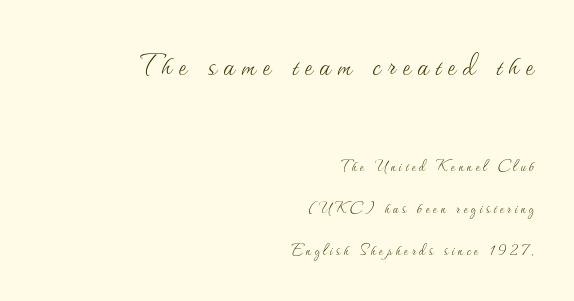
The image shows 38 px thin type; set right-aligned, loose line spacing (2.2x), not underlined; the first (top) block is 2.0x larger; medium stroke contrast and a small x-height.
